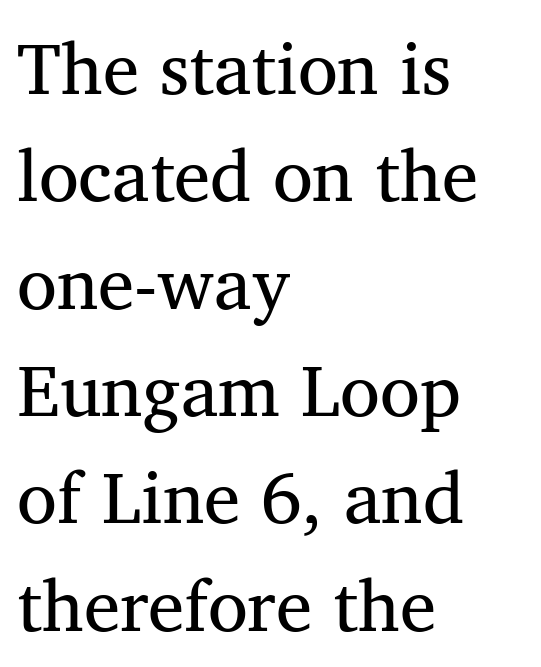
Q: Is the text bold? A: No.
Q: Is the typeface a serif or a sans-serif typeface? A: Serif.
Q: Is the text underlined? A: No.
Q: How is the paragraph aligned? A: Left-aligned.
Q: Is the spacing between letters normal or unusually wide? A: Normal.
Q: Is the spacing between lines tight, normal or loose? A: Normal.
Q: Width (condensed, normal, or wide)? A: Normal.
Q: Stroke contrast? A: Medium.
Q: x-height? A: Medium.
Q: Monospaced? A: No.
